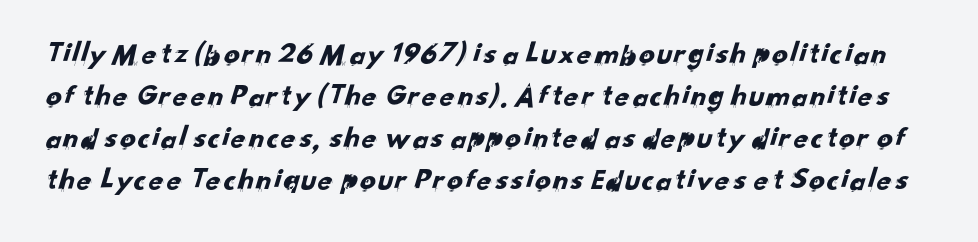
Are there feet on the stems? There aren't — it's a sans. The passage shown has conventional tracking throughout. In terms of leading, this rendering sits right in the middle. Check the space under the baseline: it is left empty. Character widths vary here, with narrow letters taking less room than wide ones.
